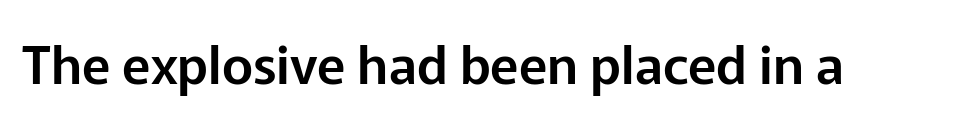
The image shows 53 px sans-serif type, upright; set normal letter spacing, not underlined; low stroke contrast and a medium x-height.
